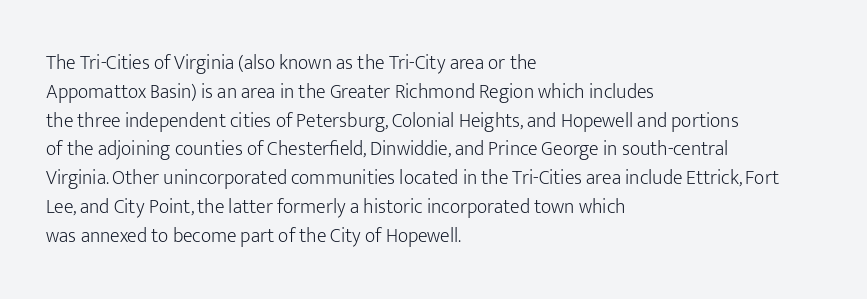
{"italic": "no", "bold": "no", "underline": "no", "align": "left", "line_spacing": "normal", "line_spacing_ratio": 1.44, "letter_spacing": "normal", "letter_spacing_em": 0.0, "glyph_px": 20}
